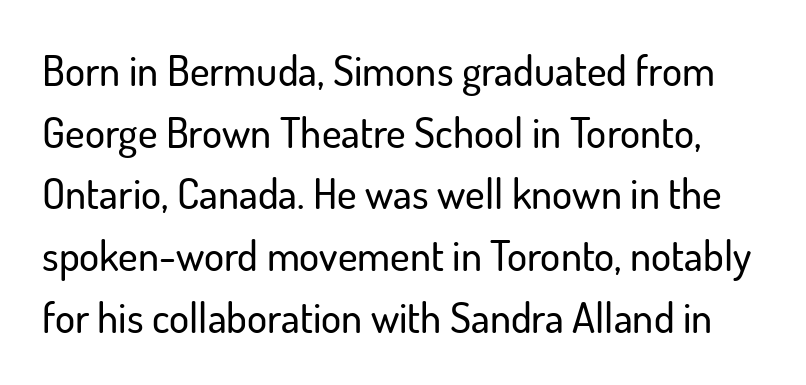
The image shows 42 px sans-serif type, upright; set normal line spacing (1.47x), normal letter spacing, not underlined; low stroke contrast and a small x-height.
